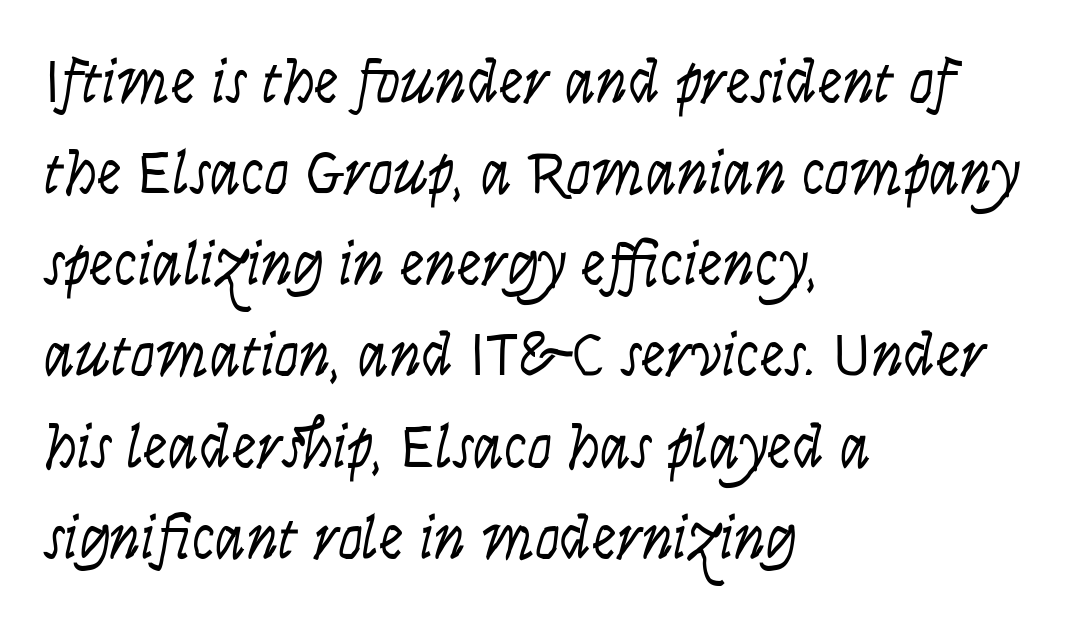
Q: Is the text bold? A: No.
Q: Is the text italic (slanted)? A: Yes.
Q: Is the typeface a serif or a sans-serif typeface? A: Sans-serif.
Q: Is the text underlined? A: No.
Q: How is the paragraph aligned? A: Left-aligned.
Q: Is the spacing between letters normal or unusually wide? A: Normal.
Q: Is the spacing between lines tight, normal or loose? A: Normal.
Q: Width (condensed, normal, or wide)? A: Condensed.
Q: Stroke contrast? A: Low.
Q: x-height? A: Large.
Q: Monospaced? A: No.
